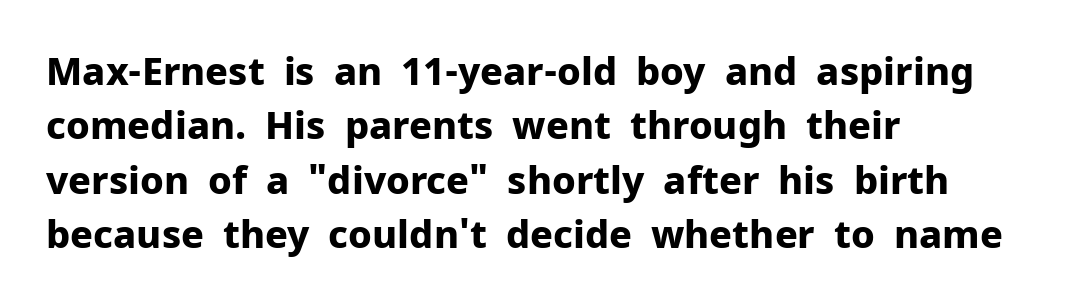
Q: Is the text bold? A: Yes.
Q: Is the text italic (slanted)? A: No, it is upright.
Q: Is the typeface a serif or a sans-serif typeface? A: Sans-serif.
Q: Is the text underlined? A: No.
Q: How is the paragraph aligned? A: Left-aligned.
Q: Is the spacing between letters normal or unusually wide? A: Normal.
Q: Is the spacing between lines tight, normal or loose? A: Normal.
Q: Width (condensed, normal, or wide)? A: Normal.
Q: Stroke contrast? A: Low.
Q: x-height? A: Medium.
Q: Monospaced? A: No.
